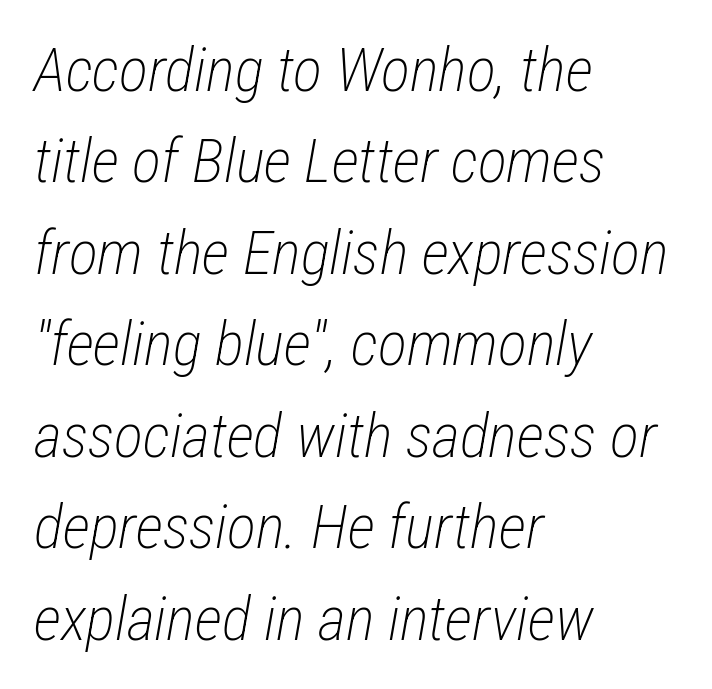
{"italic": "yes", "lean": "right", "slant_degrees": 12, "bold": "no", "weight": "light", "width": "condensed", "stroke_contrast": "low", "x_height": "medium", "monospaced": "no", "underline": "no", "align": "left", "line_spacing": "normal", "line_spacing_ratio": 1.5, "letter_spacing": "normal", "letter_spacing_em": 0.0, "glyph_px": 61}
